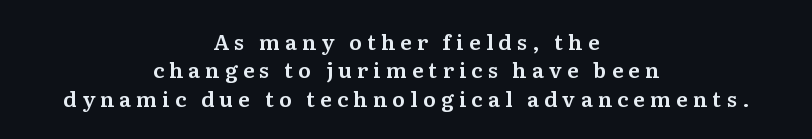
Q: Is the text italic (slanted)? A: No, it is upright.
Q: Is the text underlined? A: No.
Q: How is the paragraph aligned? A: Centered.
Q: Is the spacing between letters normal or unusually wide? A: Unusually wide.
Q: Is the spacing between lines tight, normal or loose? A: Normal.
